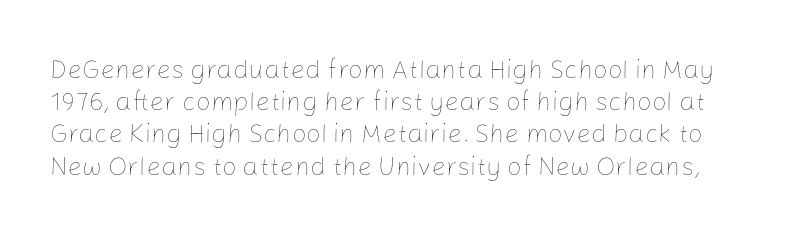
{"italic": "no", "bold": "no", "underline": "no", "line_spacing_ratio": 1.24, "letter_spacing": "normal", "letter_spacing_em": 0.0, "glyph_px": 26}
